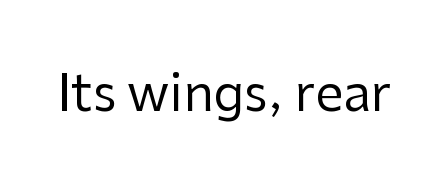
{"serif": "no", "italic": "no", "bold": "no", "weight": "regular", "width": "normal", "stroke_contrast": "low", "x_height": "medium", "monospaced": "no", "underline": "no", "letter_spacing": "normal", "letter_spacing_em": 0.0, "glyph_px": 50}
